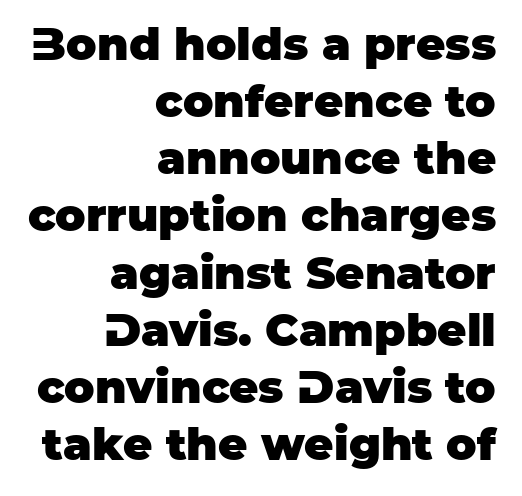
Q: Is the text bold? A: Yes.
Q: Is the text italic (slanted)? A: No, it is upright.
Q: Is the typeface a serif or a sans-serif typeface? A: Sans-serif.
Q: Is the text underlined? A: No.
Q: How is the paragraph aligned? A: Right-aligned.
Q: Is the spacing between letters normal or unusually wide? A: Normal.
Q: Is the spacing between lines tight, normal or loose? A: Normal.
Q: Width (condensed, normal, or wide)? A: Normal.
Q: Stroke contrast? A: Low.
Q: x-height? A: Large.
Q: Monospaced? A: No.
